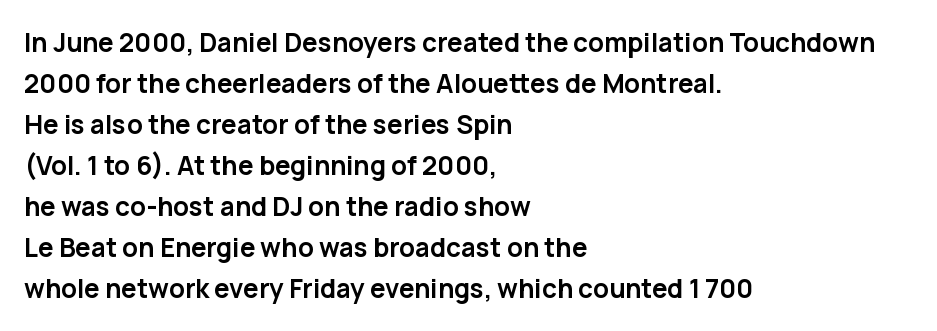
Q: Is the text bold? A: Yes.
Q: Is the text italic (slanted)? A: No, it is upright.
Q: Is the text underlined? A: No.
Q: How is the paragraph aligned? A: Left-aligned.
Q: Is the spacing between letters normal or unusually wide? A: Normal.
Q: Is the spacing between lines tight, normal or loose? A: Normal.
